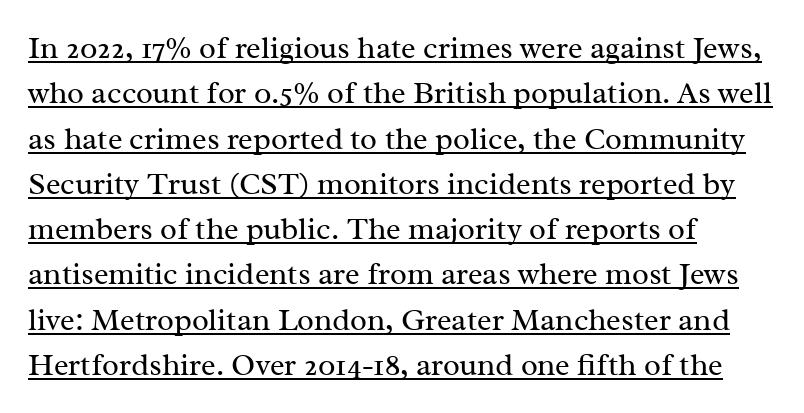
{"serif": "yes", "italic": "no", "bold": "no", "weight": "regular", "width": "normal", "stroke_contrast": "medium", "x_height": "medium", "monospaced": "no", "underline": "yes", "align": "left", "line_spacing": "normal", "line_spacing_ratio": 1.46, "letter_spacing": "normal", "letter_spacing_em": 0.0, "glyph_px": 31}
